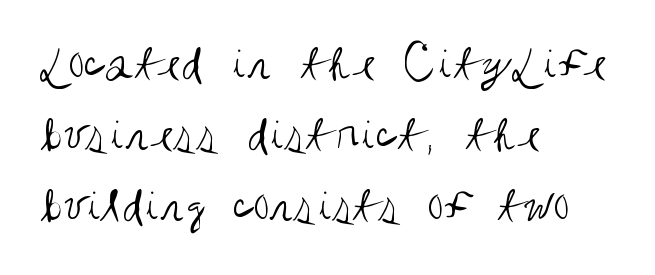
Weight: not bold — regular or lighter. The typeface chosen for these lines omits serifs. These lines stack with their left ends in a neat column. Tracking value appears to be zero — textbook default spacing. Baseline-to-baseline distance is the conventional proportion of letter height. Nobody drew a line under any word here.
